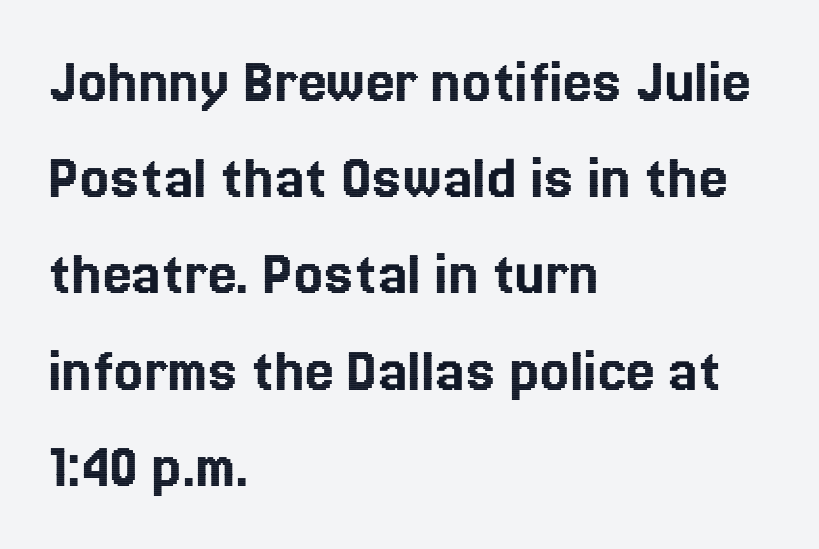
Q: Is the text italic (slanted)? A: No, it is upright.
Q: Is the text underlined? A: No.
Q: How is the paragraph aligned? A: Left-aligned.
Q: Is the spacing between letters normal or unusually wide? A: Normal.
Q: Is the spacing between lines tight, normal or loose? A: Normal.
Q: Width (condensed, normal, or wide)? A: Normal.
Q: x-height? A: Medium.
Q: Monospaced? A: No.
